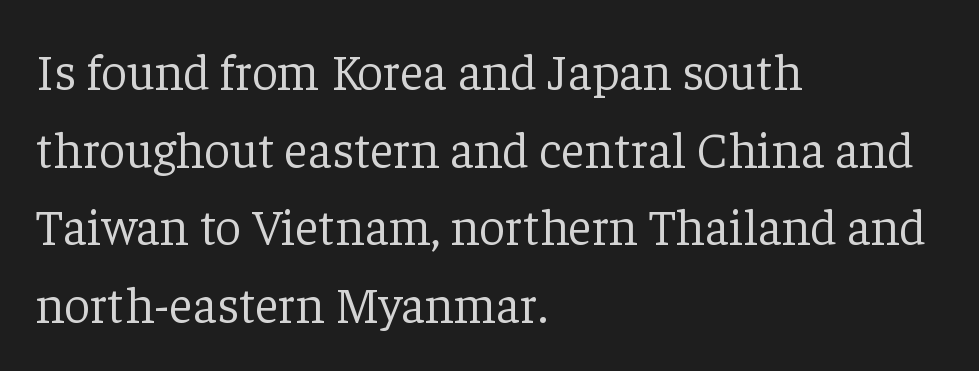
{"serif": "yes", "italic": "no", "bold": "no", "weight": "light", "width": "normal", "stroke_contrast": "low", "x_height": "medium", "monospaced": "no", "underline": "no", "align": "left", "line_spacing": "normal", "line_spacing_ratio": 1.52, "letter_spacing": "normal", "letter_spacing_em": 0.0, "glyph_px": 51}
